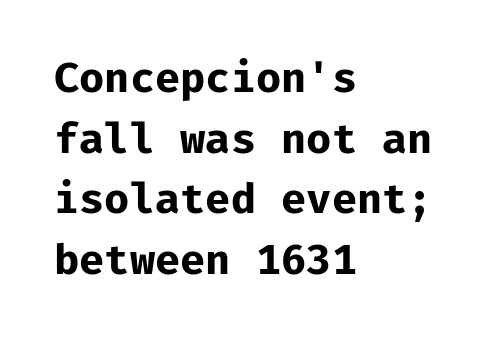
The foot of each line stays bare and open. Horizontal alignment here is leftward, the default for most running prose. The face used here is monospaced, like something from a code editor. Each glyph is drawn with heavy, bold strokes.
